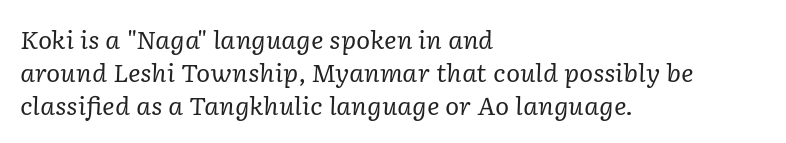
Q: Is the text bold? A: No.
Q: Is the text italic (slanted)? A: Yes, it leans right by about 2 degrees.
Q: Is the text underlined? A: No.
Q: How is the paragraph aligned? A: Left-aligned.
Q: Is the spacing between letters normal or unusually wide? A: Normal.
Q: Is the spacing between lines tight, normal or loose? A: Normal.
